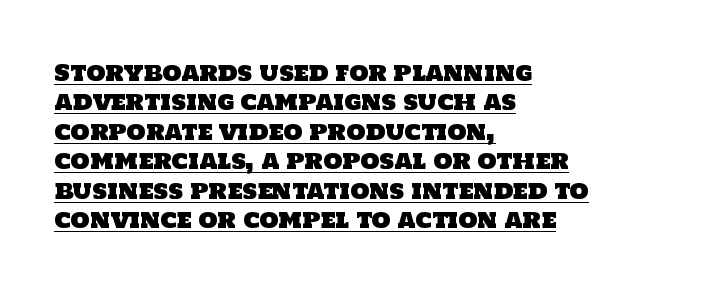
The image shows 22 px text type; set left-aligned, normal line spacing (1.34x), normal letter spacing, underlined.
